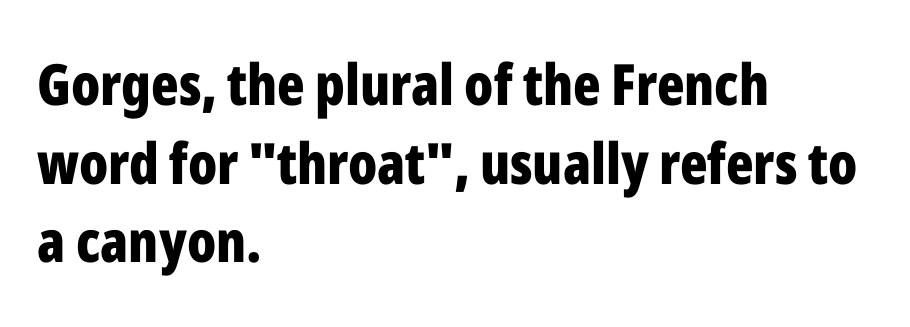
Q: Is the text bold? A: Yes.
Q: Is the text italic (slanted)? A: No, it is upright.
Q: Is the typeface a serif or a sans-serif typeface? A: Sans-serif.
Q: Is the text underlined? A: No.
Q: How is the paragraph aligned? A: Left-aligned.
Q: Is the spacing between letters normal or unusually wide? A: Normal.
Q: Is the spacing between lines tight, normal or loose? A: Normal.
Q: Width (condensed, normal, or wide)? A: Condensed.
Q: Stroke contrast? A: Low.
Q: x-height? A: Medium.
Q: Monospaced? A: No.
